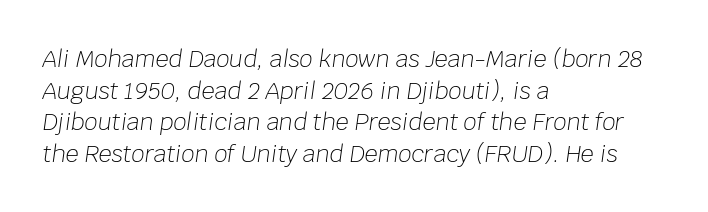
Q: Is the text bold? A: No.
Q: Is the text italic (slanted)? A: Yes, it leans right by about 8 degrees.
Q: Is the text underlined? A: No.
Q: How is the paragraph aligned? A: Left-aligned.
Q: Is the spacing between letters normal or unusually wide? A: Normal.
Q: Is the spacing between lines tight, normal or loose? A: Normal.
